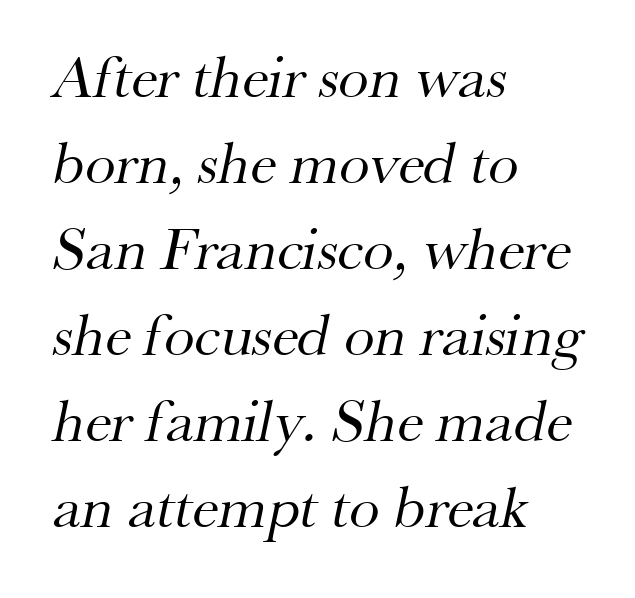
Q: Is the text bold? A: No.
Q: Is the typeface a serif or a sans-serif typeface? A: Serif.
Q: Is the text underlined? A: No.
Q: How is the paragraph aligned? A: Left-aligned.
Q: Is the spacing between letters normal or unusually wide? A: Normal.
Q: Is the spacing between lines tight, normal or loose? A: Normal.
Q: Width (condensed, normal, or wide)? A: Normal.
Q: Stroke contrast? A: Medium.
Q: x-height? A: Small.
Q: Monospaced? A: No.
